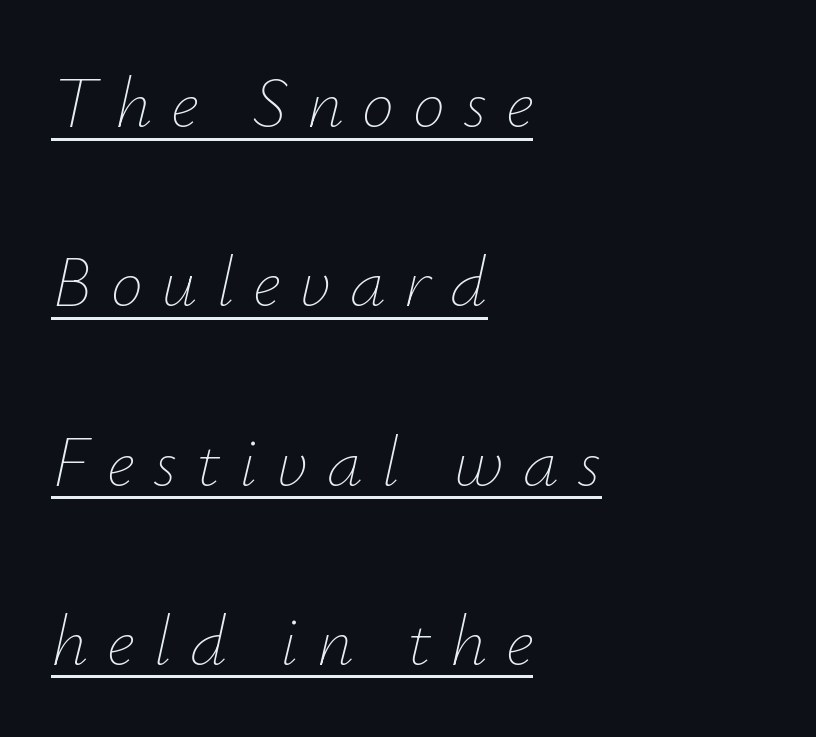
Is the type slanted? Yes — the strokes lean at a clear angle. Is the block centered? No — it sits flush against the left margin. The specimen includes a rule beneath the text block's lines. The face used here is proportionally spaced, like ordinary book or web type. No chunkiness to these letters — they're not bold.
